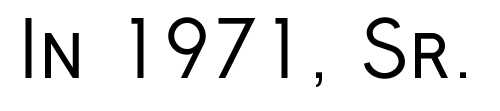
Plain, unruled lines of type. Here the designer chose a conventional face with non-uniform glyph widths. A typesetter would label this face a sans. Style check: upright. Here the glyphs are tracked normally, forming tight word shapes.
